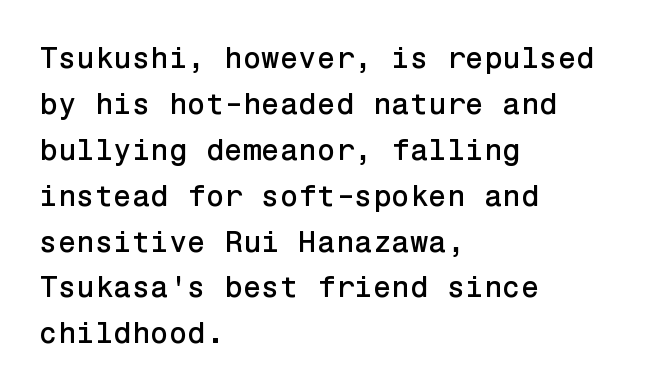
Do the letters lean? They stand straight. Descenders are the only things crossing below the line. Look at the bottom of the vertical strokes: they stop flat, with no serifs. Students, observe: this is what conventionally led text looks like. Students, note that the glyphs here touch the page at normal intervals.
